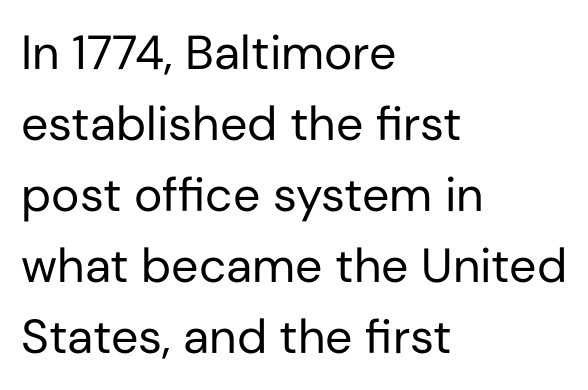
Q: Is the text bold? A: No.
Q: Is the text italic (slanted)? A: No, it is upright.
Q: Is the typeface a serif or a sans-serif typeface? A: Sans-serif.
Q: Is the text underlined? A: No.
Q: How is the paragraph aligned? A: Left-aligned.
Q: Is the spacing between letters normal or unusually wide? A: Normal.
Q: Is the spacing between lines tight, normal or loose? A: Normal.
Q: Width (condensed, normal, or wide)? A: Normal.
Q: Stroke contrast? A: Low.
Q: x-height? A: Medium.
Q: Monospaced? A: No.
